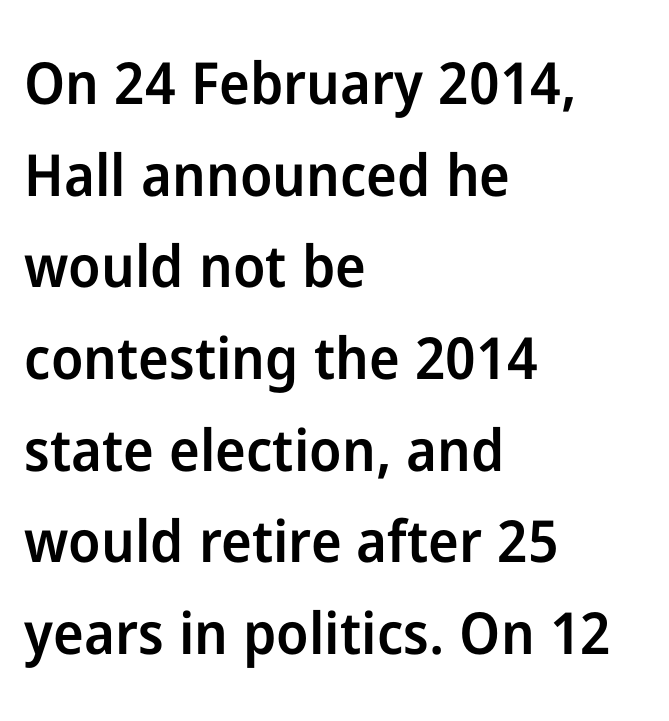
Line spacing here is normal. Underline: absent. The rendering uses natural spacing where letterforms have individual widths. Line beginnings align vertically; line endings do not.
